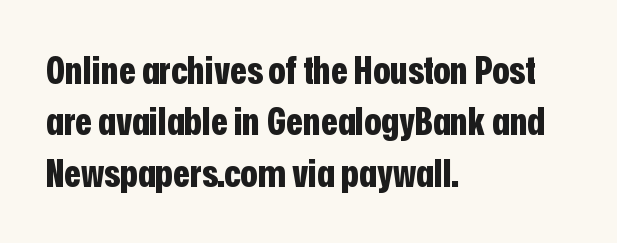
The rows are spaced the way most documents space them. In terms of posture, this sample is upright. In CSS terms this would be text-align: left. This sample has the flowing, uneven cadence of proportional lettering.
